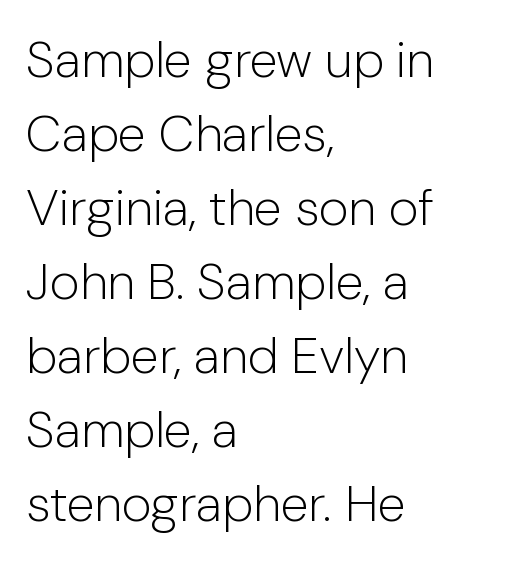
{"serif": "no", "italic": "no", "bold": "no", "weight": "light", "width": "normal", "stroke_contrast": "low", "x_height": "medium", "monospaced": "no", "underline": "no", "align": "left", "line_spacing": "normal", "line_spacing_ratio": 1.45, "letter_spacing": "normal", "letter_spacing_em": 0.0, "glyph_px": 51}
